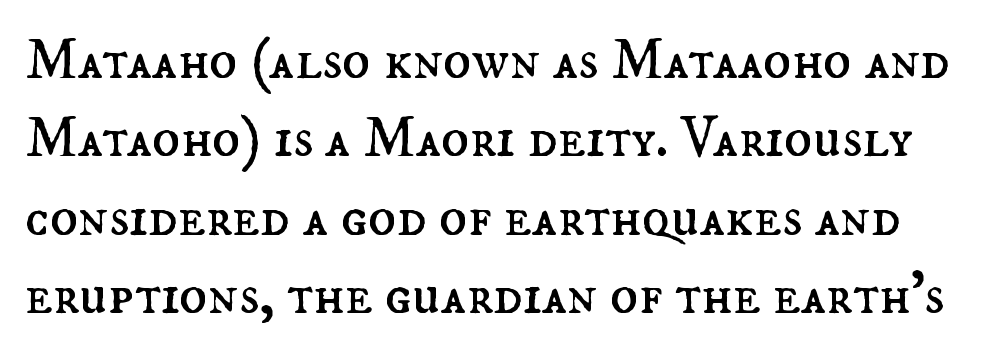
Varying glyph widths throughout — classic text-font behaviour. No heavy texture on the line: the type isn't bold. The space beneath each line is pristine and unruled. Evenly set lines give the paragraph a standard silhouette.
